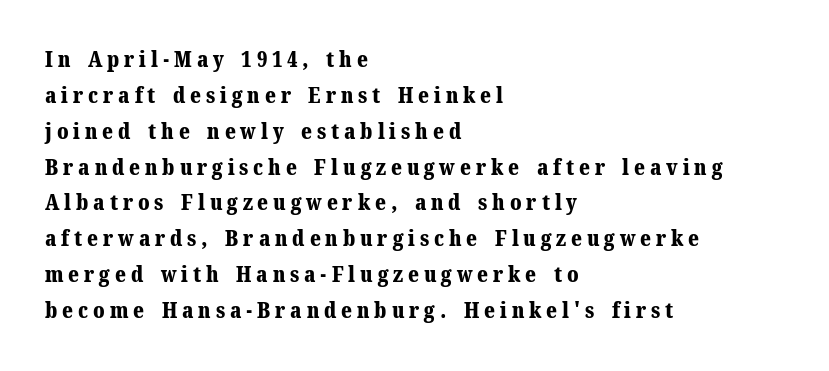
The image shows 22 px bold type, upright; set left-aligned, normal line spacing (1.63x), unusually wide letter spacing (+0.22 em), not underlined.
